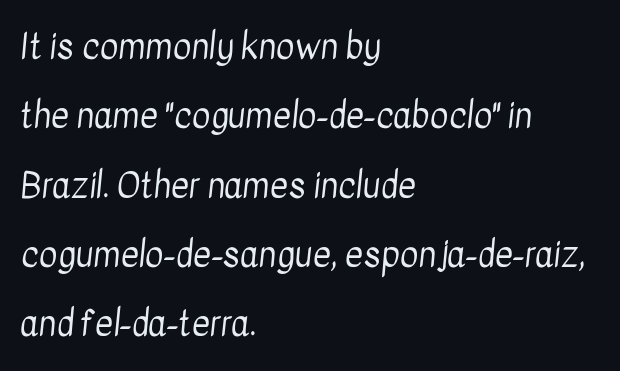
The image shows 35 px regular-weight, condensed sans-serif type; set left-aligned, loose line spacing (1.98x), normal letter spacing, not underlined; low stroke contrast and a medium x-height.
